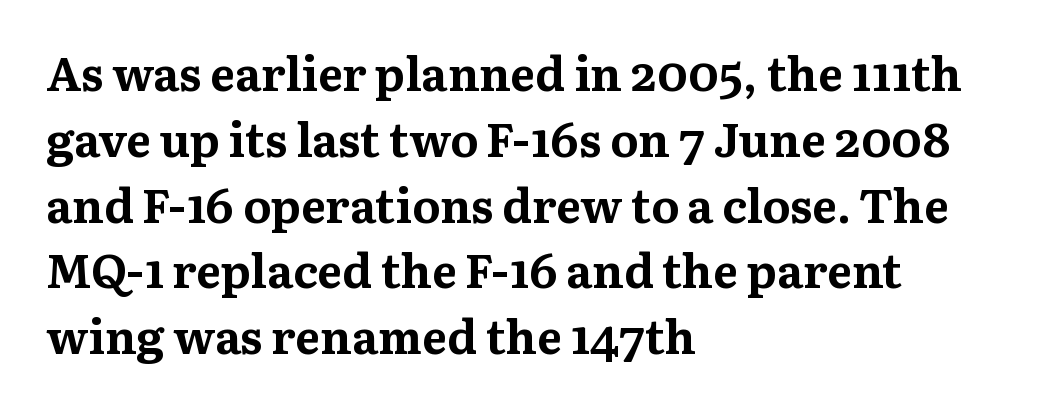
Q: Is the text bold? A: Yes.
Q: Is the text italic (slanted)? A: No, it is upright.
Q: Is the typeface a serif or a sans-serif typeface? A: Serif.
Q: Is the text underlined? A: No.
Q: How is the paragraph aligned? A: Left-aligned.
Q: Is the spacing between letters normal or unusually wide? A: Normal.
Q: Is the spacing between lines tight, normal or loose? A: Normal.
Q: Width (condensed, normal, or wide)? A: Normal.
Q: Stroke contrast? A: Medium.
Q: x-height? A: Medium.
Q: Monospaced? A: No.
